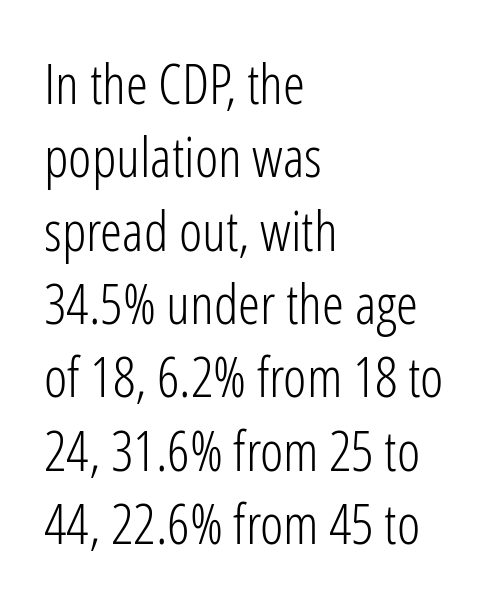
This rendering employs a face without finishing strokes, i.e., a sans-serif. Normally led — the rows are evenly, conventionally spaced. Italic: no, the glyphs are upright roman. All the whitespace from short lines collects on the right. The rendering uses natural spacing where letterforms have individual widths.
